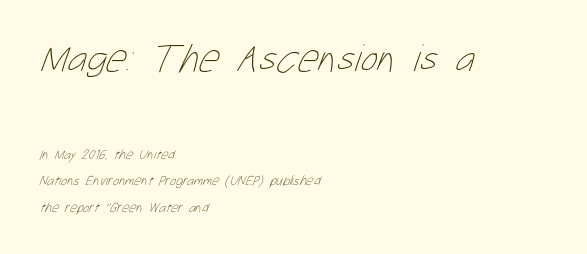
The image shows 40 px thin, condensed type; set left-aligned, line spacing 1.89x, normal letter spacing, not underlined; the first (top) block is 2.86x larger; low stroke contrast and a medium x-height.
